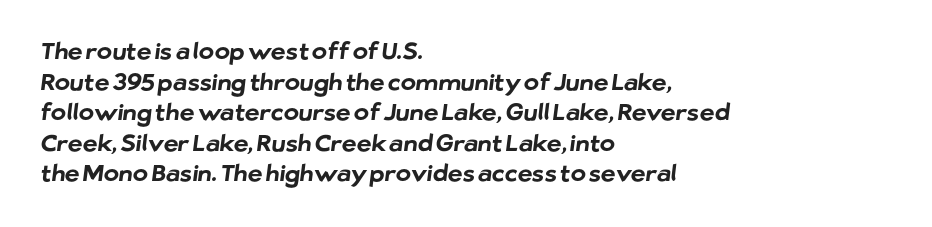
The image shows 23 px bold type; set left-aligned, normal line spacing (1.33x), normal letter spacing, not underlined.
